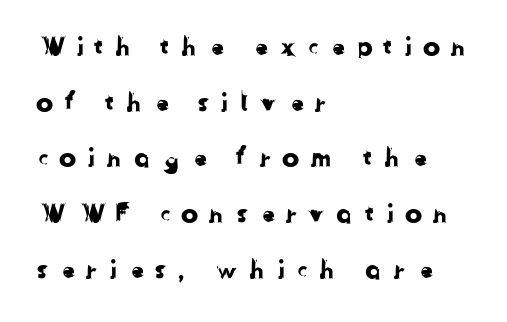
The image shows 26 px text type; set left-aligned, loose line spacing (2.14x), unusually wide letter spacing (+0.4 em), not underlined.
